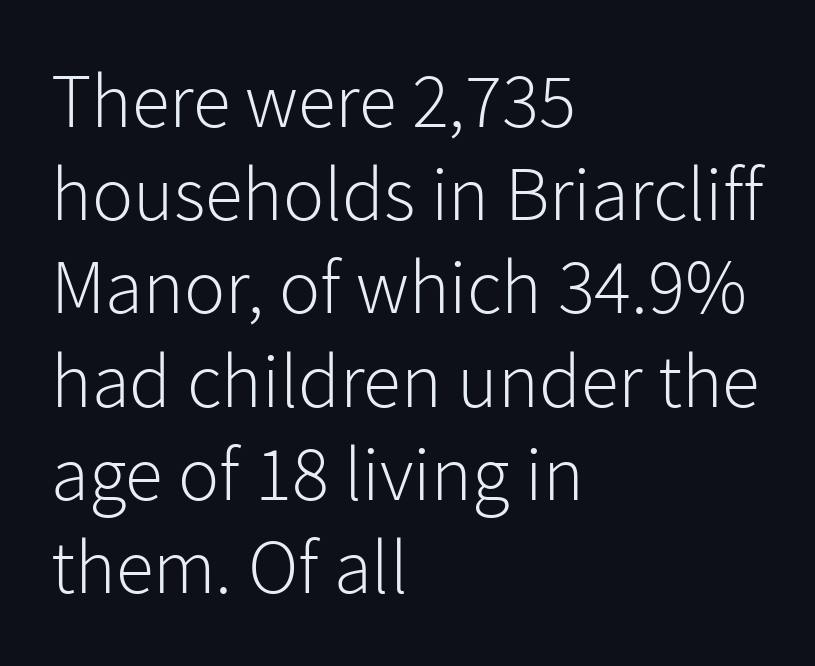
The image shows 77 px light sans-serif type, upright; set left-aligned, line spacing 1.21x, normal letter spacing, not underlined; low stroke contrast and a medium x-height.
